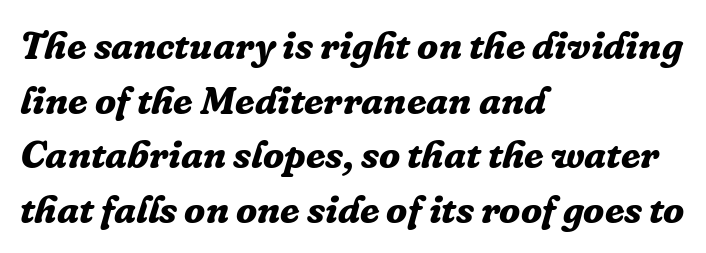
The image shows 39 px bold serif type, italic (leaning right); set left-aligned, normal line spacing (1.4x), normal letter spacing, not underlined; low stroke contrast and a medium x-height.
